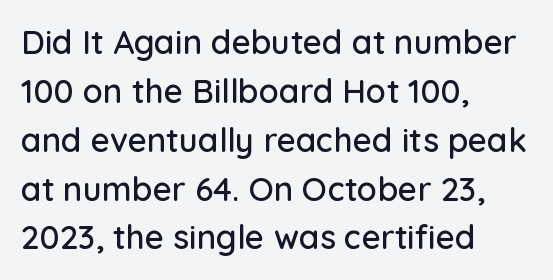
Q: Is the text italic (slanted)? A: No, it is upright.
Q: Is the typeface a serif or a sans-serif typeface? A: Sans-serif.
Q: Is the text underlined? A: No.
Q: How is the paragraph aligned? A: Left-aligned.
Q: Is the spacing between letters normal or unusually wide? A: Normal.
Q: Is the spacing between lines tight, normal or loose? A: Normal.
Q: Width (condensed, normal, or wide)? A: Normal.
Q: Stroke contrast? A: Low.
Q: x-height? A: Medium.
Q: Monospaced? A: No.
